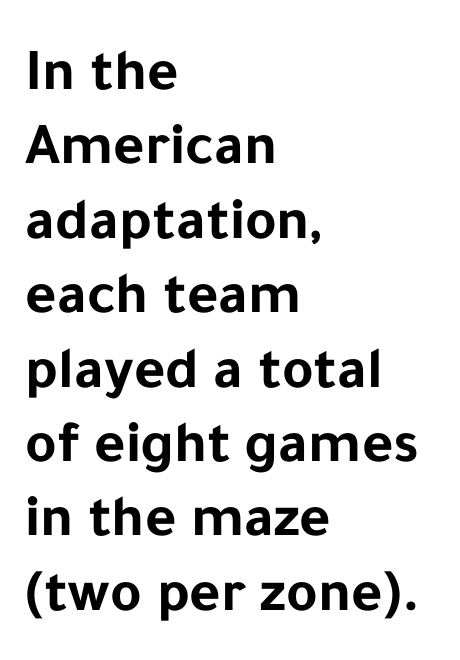
A bare baseline throughout the passage. The line texture is even and compact thanks to regular tracking. The type sits square on the baseline with zero lean. Do the characters align in a grid? No, the font is proportional. Serifs: no, the terminals of the letterforms are clean.
